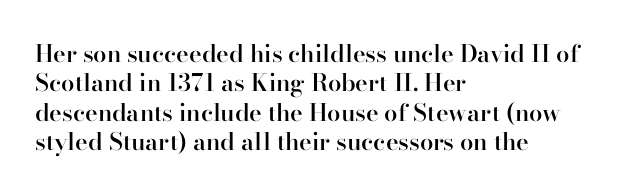
This rendering leaves character spacing at its baseline value. The gap between lines stays unmarked. Characters remain perfectly vertical along every line. The compositor pushed each line to the left boundary.
